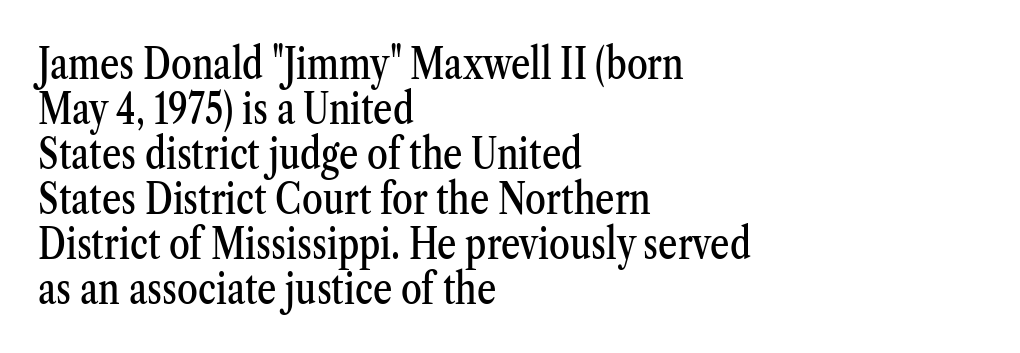
{"serif": "yes", "italic": "no", "width": "condensed", "stroke_contrast": "medium", "x_height": "medium", "monospaced": "no", "underline": "no", "align": "left", "line_spacing": "tight", "line_spacing_ratio": 1.07, "letter_spacing": "normal", "letter_spacing_em": 0.0, "glyph_px": 42}
